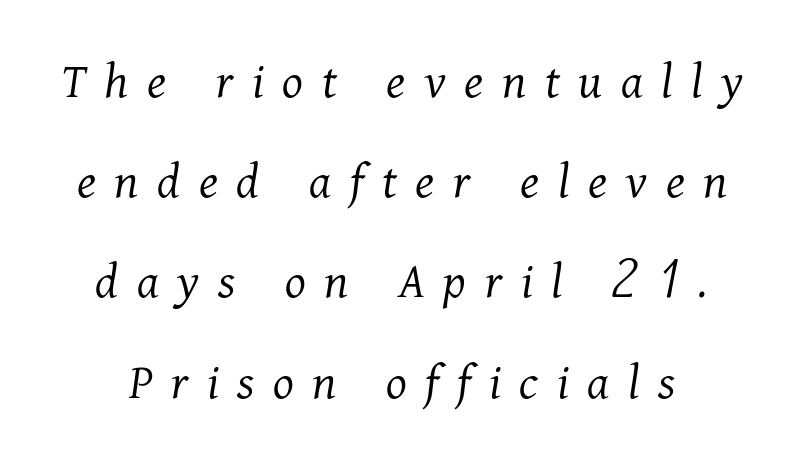
{"serif": "yes", "italic": "yes", "lean": "right", "slant_degrees": 11, "bold": "no", "weight": "light", "width": "normal", "stroke_contrast": "medium", "x_height": "medium", "monospaced": "no", "underline": "no", "line_spacing_ratio": 1.89, "letter_spacing": "wide", "letter_spacing_em": 0.35, "glyph_px": 53}
